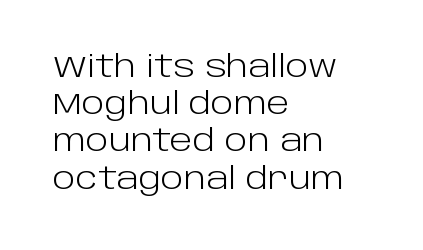
The weight would be labelled regular, book, light, or lighter still. No extra tracking has been applied to these lines. Horizontally, the lines are justified to the leading edge only. Each letter's strokes conclude bluntly, with no projecting serifs. Here the designer chose a conventional face with non-uniform glyph widths.
